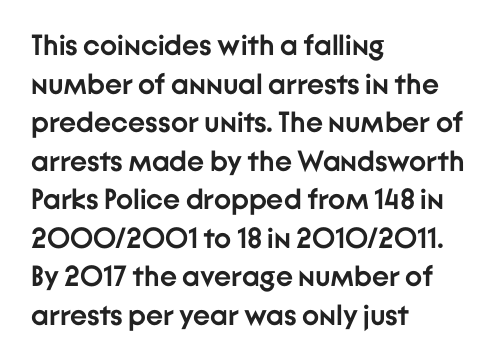
The image shows 29 px semibold sans-serif type, upright; set left-aligned, normal line spacing (1.33x), normal letter spacing, not underlined; low stroke contrast and a medium x-height.
